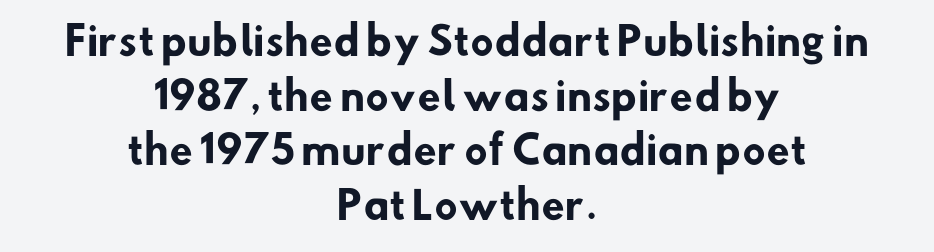
The image shows 38 px heavy sans-serif type; set centered, normal line spacing (1.44x), normal letter spacing, not underlined; low stroke contrast and a small x-height.
